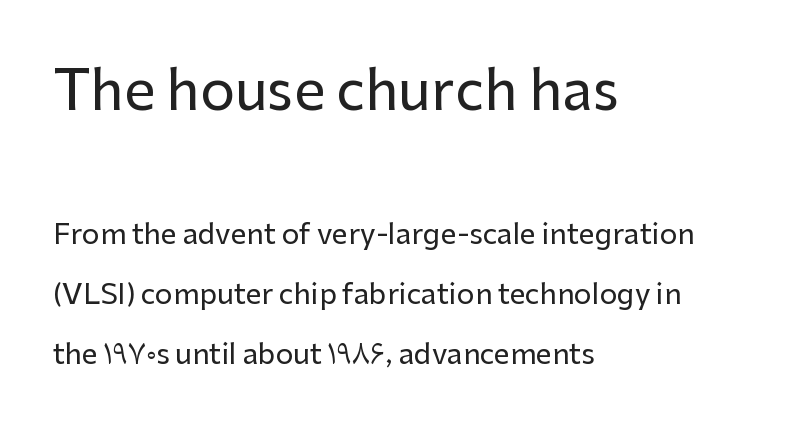
The image shows 55 px sans-serif type, upright; set left-aligned, loose line spacing (2.14x), normal letter spacing, not underlined; the first (top) block is 1.96x larger; low stroke contrast and a medium x-height.
